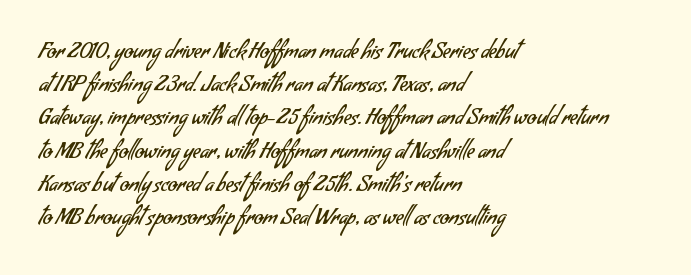
Q: Is the text bold? A: No.
Q: Is the text underlined? A: No.
Q: How is the paragraph aligned? A: Left-aligned.
Q: Is the spacing between letters normal or unusually wide? A: Normal.
Q: Is the spacing between lines tight, normal or loose? A: Normal.
